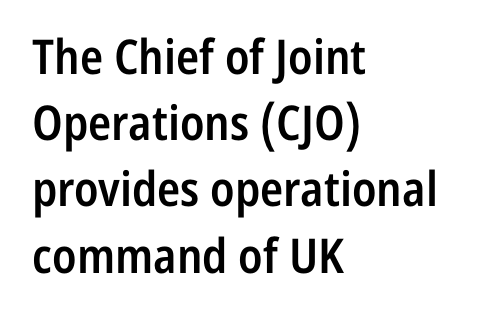
{"serif": "no", "italic": "no", "bold": "semi", "weight": "semibold", "width": "condensed", "stroke_contrast": "low", "x_height": "medium", "monospaced": "no", "underline": "no", "align": "left", "line_spacing": "normal", "line_spacing_ratio": 1.38, "letter_spacing": "normal", "letter_spacing_em": 0.0, "glyph_px": 48}
